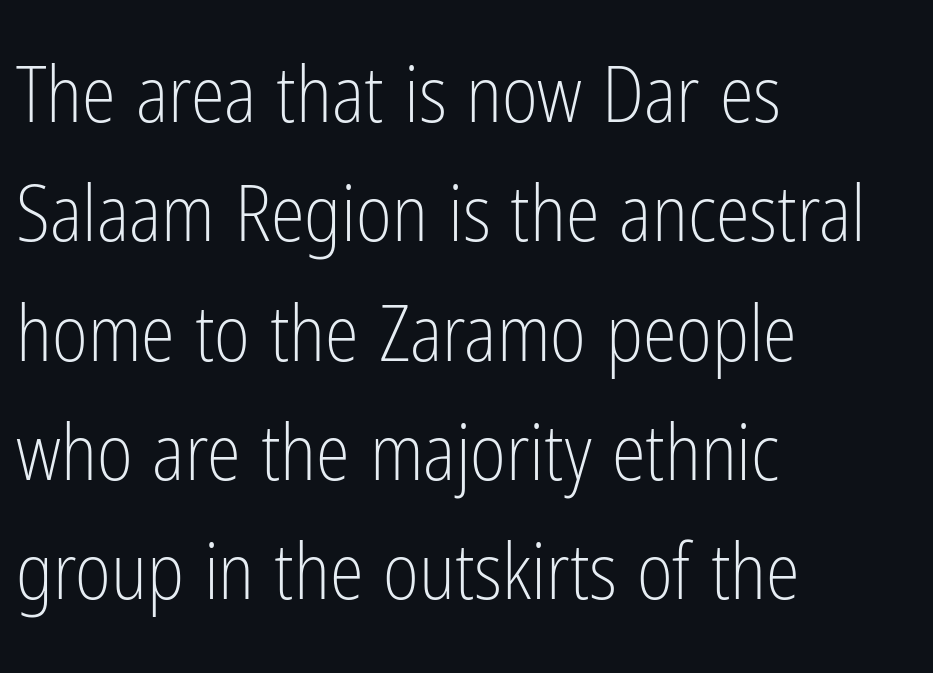
The lines sit at an ordinary, default distance from one another. Grotesque or geometric, the face here clearly has no serifs. Letters rest on an invisible, unmarked baseline. Words appear dense and cohesive because spacing is normal. A light-to-regular cut is what we see here. The specimen reads as upright at a glance.
